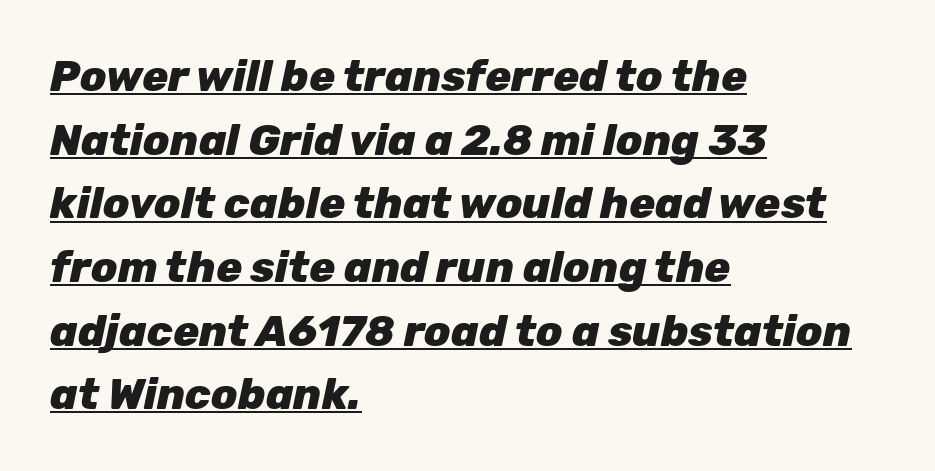
The image shows 43 px heavy type, italic (leaning right); set left-aligned, normal line spacing (1.48x), normal letter spacing, underlined; low stroke contrast and a medium x-height.
